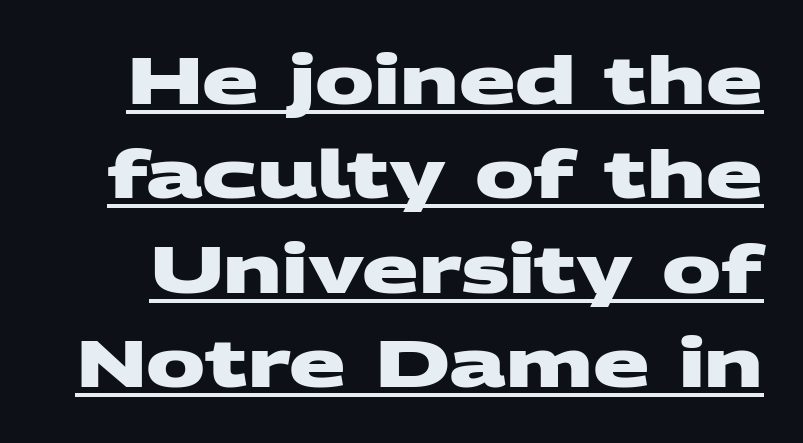
Here the designer chose a conventional face with non-uniform glyph widths. You could call the tracking neutral — neither tight nor loose. The lettering is marked with a stroke running underneath it. What weight is shown? A full bold with thick strokes. The leading is moderate, giving the passage an even texture.
